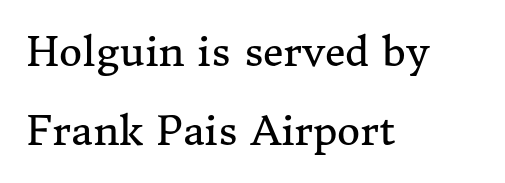
{"serif": "yes", "italic": "no", "bold": "no", "weight": "regular", "width": "normal", "stroke_contrast": "medium", "x_height": "medium", "monospaced": "no", "underline": "no", "align": "left", "line_spacing": "loose", "line_spacing_ratio": 1.98, "letter_spacing": "normal", "letter_spacing_em": 0.0, "glyph_px": 40}
